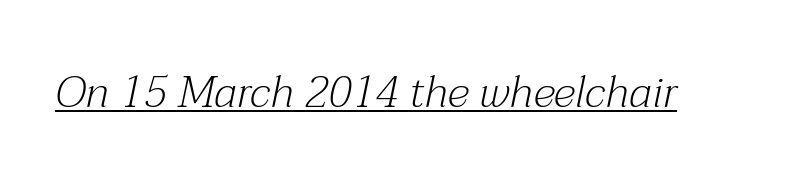
Q: Is the text bold? A: No.
Q: Is the text italic (slanted)? A: Yes, it leans right by about 12 degrees.
Q: Is the typeface a serif or a sans-serif typeface? A: Serif.
Q: Is the text underlined? A: Yes.
Q: Is the spacing between letters normal or unusually wide? A: Normal.
Q: Width (condensed, normal, or wide)? A: Normal.
Q: Stroke contrast? A: Medium.
Q: x-height? A: Medium.
Q: Monospaced? A: No.
